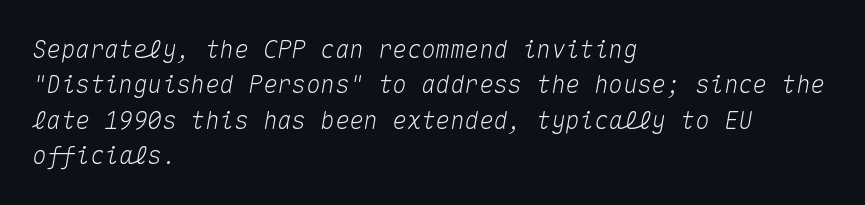
The image shows 24 px text type, italic (leaning right); set left-aligned, normal line spacing (1.47x), normal letter spacing, not underlined.
